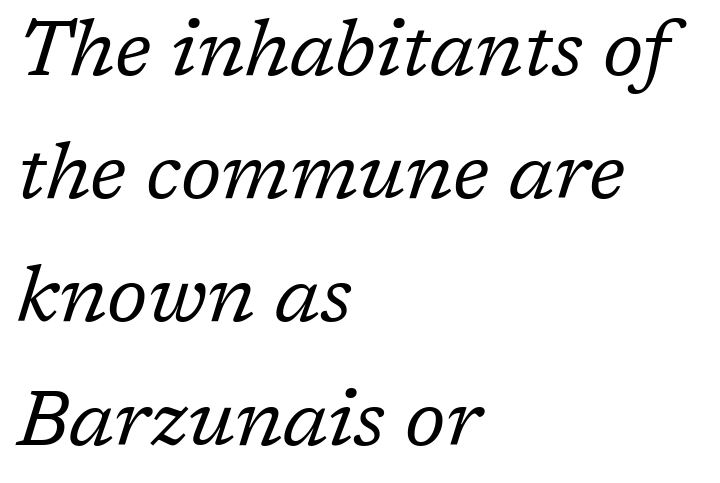
Stroke mass is kept to a normal reading level or below. The lettering tilts uniformly, giving the passage an italic look. If you drew a ruler down the left edge, every line would touch it. A typesetter would call this proportional, since set widths differ per character. Observe the ordinary spacing: letters are neighbours, not strangers. Honestly, there is no underline to notice here at all.
